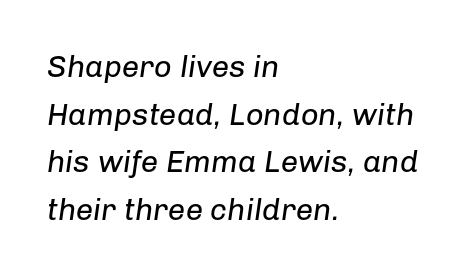
The image shows 31 px regular-weight type, italic (leaning right); set left-aligned, normal line spacing (1.54x), normal letter spacing, not underlined; low stroke contrast and a medium x-height.
